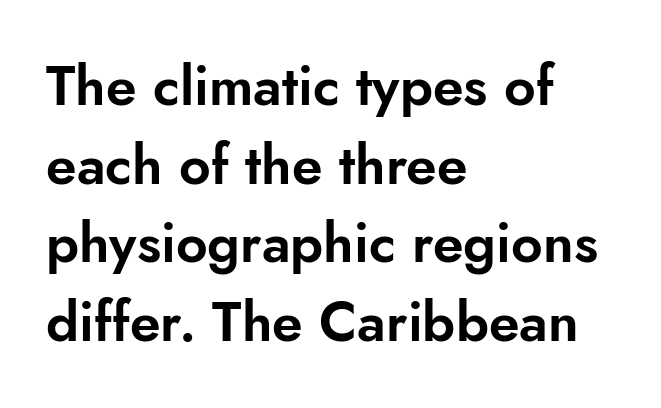
The image shows 55 px sans-serif type, upright; set left-aligned, normal line spacing (1.43x), normal letter spacing, not underlined; low stroke contrast and a small x-height.
